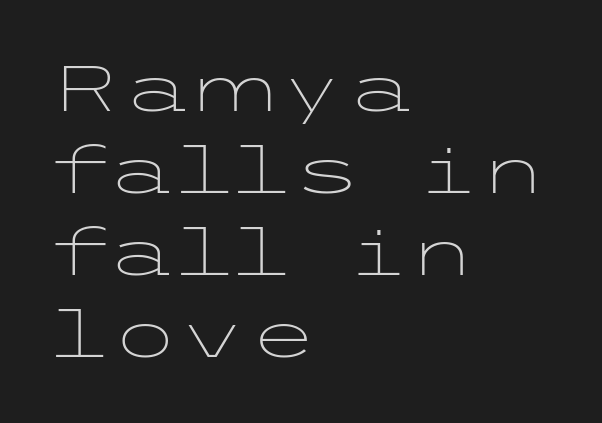
Q: Is the text bold? A: No.
Q: Is the text italic (slanted)? A: No, it is upright.
Q: Is the typeface a serif or a sans-serif typeface? A: Sans-serif.
Q: Is the text underlined? A: No.
Q: How is the paragraph aligned? A: Left-aligned.
Q: Is the spacing between letters normal or unusually wide? A: Normal.
Q: Is the spacing between lines tight, normal or loose? A: Normal.
Q: Width (condensed, normal, or wide)? A: Wide.
Q: Stroke contrast? A: Low.
Q: x-height? A: Medium.
